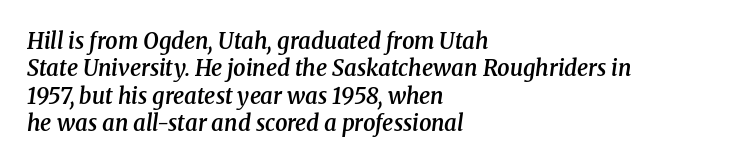
{"italic": "yes", "lean": "right", "slant_degrees": 8, "bold": "semi", "underline": "no", "align": "left", "line_spacing_ratio": 1.24, "letter_spacing": "normal", "letter_spacing_em": 0.0, "glyph_px": 22}
